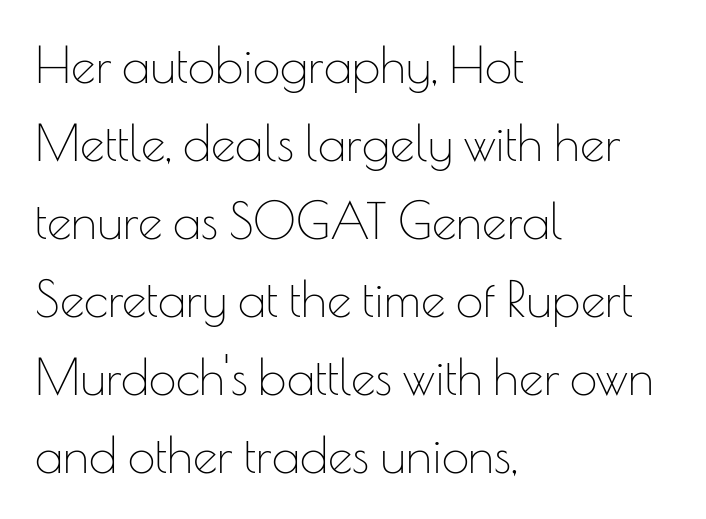
Q: Is the text bold? A: No.
Q: Is the text italic (slanted)? A: No, it is upright.
Q: Is the typeface a serif or a sans-serif typeface? A: Sans-serif.
Q: Is the text underlined? A: No.
Q: How is the paragraph aligned? A: Left-aligned.
Q: Is the spacing between letters normal or unusually wide? A: Normal.
Q: Is the spacing between lines tight, normal or loose? A: Normal.
Q: Width (condensed, normal, or wide)? A: Normal.
Q: Stroke contrast? A: Low.
Q: x-height? A: Small.
Q: Monospaced? A: No.
